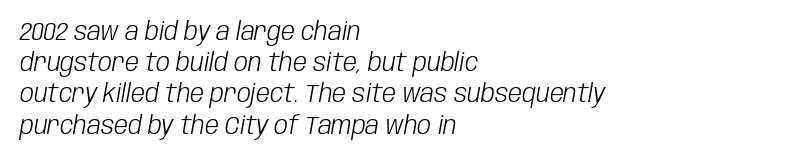
How are the letters spaced? Ordinarily, with no added tracking. The typography opts for an oblique posture over an upright one. Nothing heavy about these letters — not bold at all. Successive baselines arrive at the customary interval. The words here are not underlined. A classic flush-left, rag-right setting is used for this passage.
